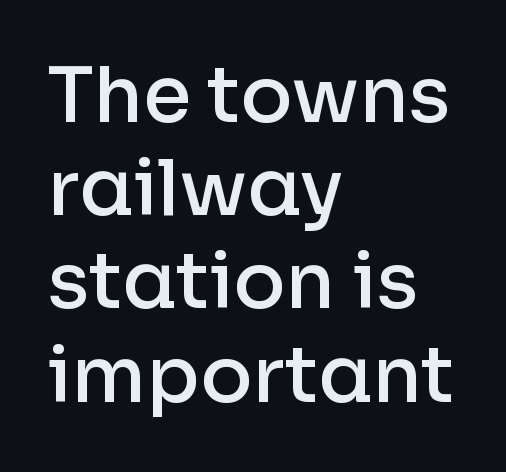
Q: Is the text bold? A: Semi-bold.
Q: Is the text italic (slanted)? A: No, it is upright.
Q: Is the typeface a serif or a sans-serif typeface? A: Sans-serif.
Q: Is the text underlined? A: No.
Q: How is the paragraph aligned? A: Left-aligned.
Q: Is the spacing between letters normal or unusually wide? A: Normal.
Q: Width (condensed, normal, or wide)? A: Normal.
Q: Stroke contrast? A: Low.
Q: x-height? A: Medium.
Q: Monospaced? A: No.
